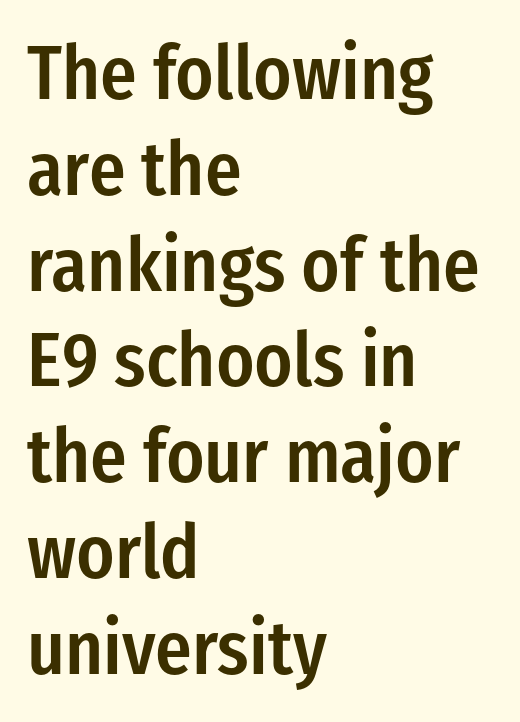
{"serif": "no", "italic": "no", "bold": "semi", "weight": "semibold", "width": "condensed", "stroke_contrast": "low", "x_height": "medium", "monospaced": "no", "underline": "no", "align": "left", "line_spacing": "normal", "line_spacing_ratio": 1.26, "letter_spacing": "normal", "letter_spacing_em": 0.0, "glyph_px": 76}
